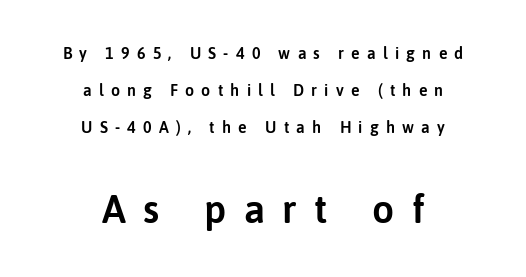
{"serif": "no", "italic": "no", "width": "normal", "stroke_contrast": "low", "x_height": "medium", "monospaced": "no", "underline": "no", "align": "center", "line_spacing": "loose", "line_spacing_ratio": 2.31, "letter_spacing": "wide", "letter_spacing_em": 0.45, "larger_block": "second", "size_ratio": 2.44, "glyph_px": 39}
